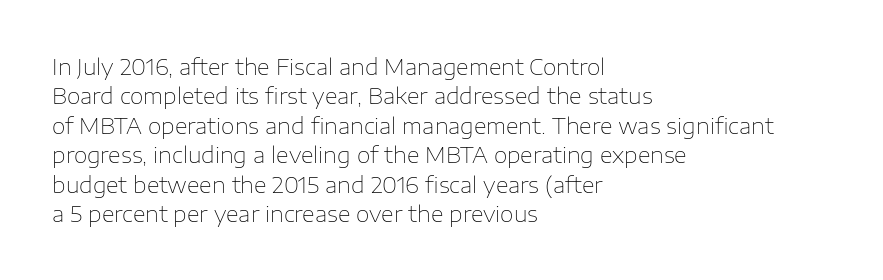
Bare-footed words on every line. Every stem runs plumb, perpendicular to the baseline. The typesetting does not lean heavy: it is not bold. Tracking value appears to be zero — textbook default spacing. The vertical gap from one line to the next is medium.
